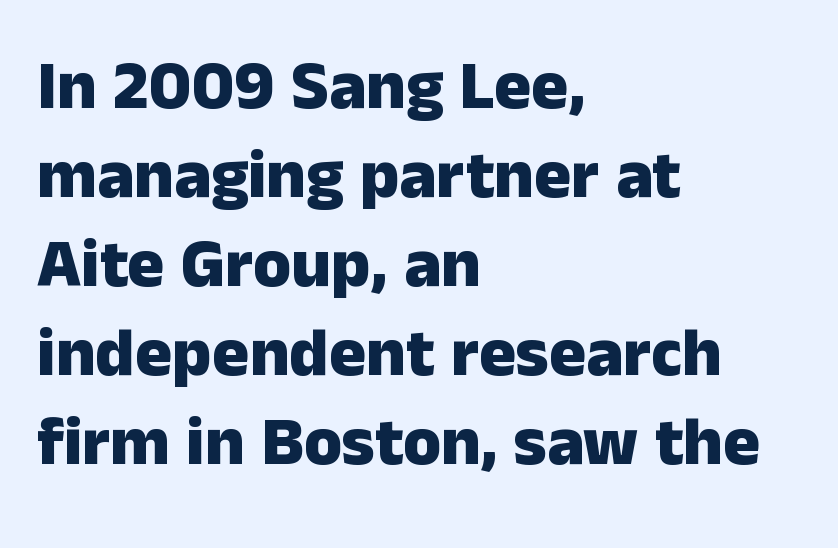
Posture: straight, roman, zero tilt. Regarding serifs, this sample does without them. Is the letter spacing exaggerated? No — it looks like the ordinary default. Does the weight exceed regular? Yes, all the way to bold.
